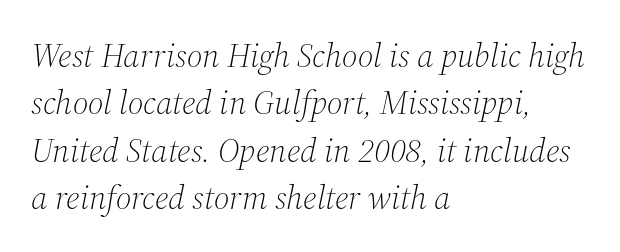
Q: Is the text bold? A: No.
Q: Is the text italic (slanted)? A: Yes, it leans right by about 12 degrees.
Q: Is the typeface a serif or a sans-serif typeface? A: Serif.
Q: Is the text underlined? A: No.
Q: How is the paragraph aligned? A: Left-aligned.
Q: Is the spacing between letters normal or unusually wide? A: Normal.
Q: Is the spacing between lines tight, normal or loose? A: Normal.
Q: Width (condensed, normal, or wide)? A: Normal.
Q: Stroke contrast? A: Medium.
Q: x-height? A: Medium.
Q: Monospaced? A: No.
